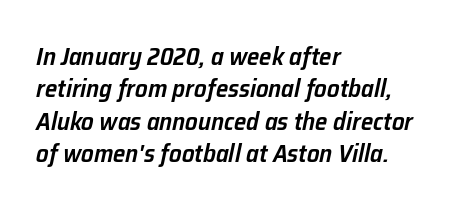
The space directly below the letters is spotless. Horizontally, the lines are justified to the leading edge only. In terms of weight, the rendering is demibold, just under bold. Does the leading feel generous? No, just average.
